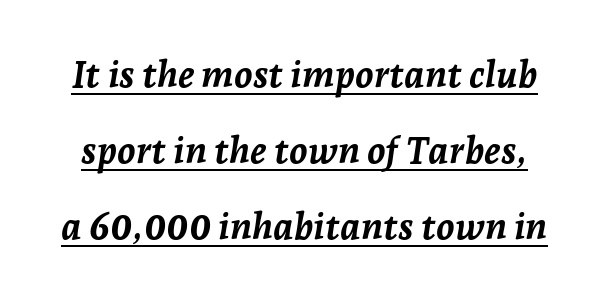
Q: Is the text bold? A: Yes.
Q: Is the text italic (slanted)? A: Yes, it leans right by about 7 degrees.
Q: Is the text underlined? A: Yes.
Q: Is the spacing between letters normal or unusually wide? A: Normal.
Q: Is the spacing between lines tight, normal or loose? A: Loose.
Q: Width (condensed, normal, or wide)? A: Normal.
Q: Stroke contrast? A: Low.
Q: x-height? A: Medium.
Q: Monospaced? A: No.
